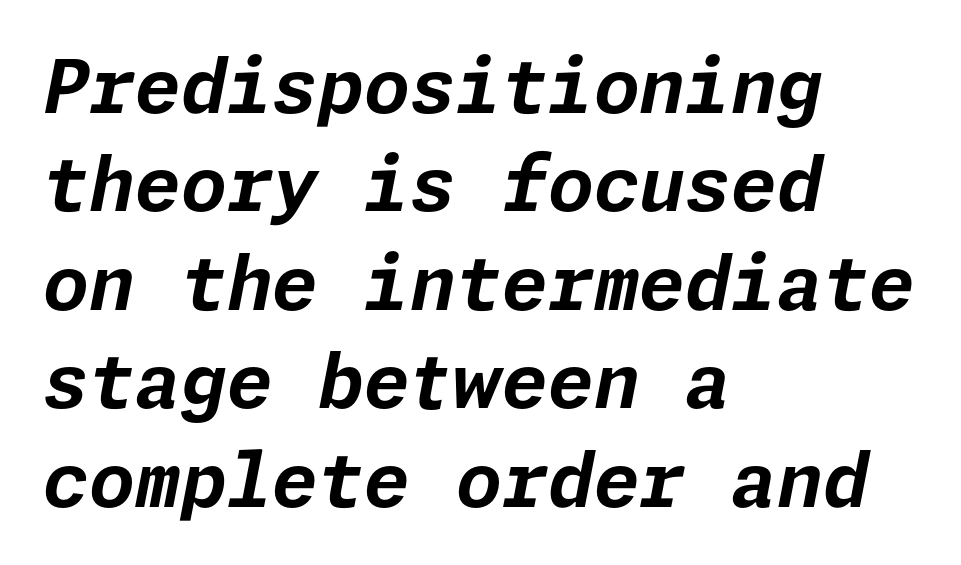
Q: Is the text bold? A: Yes.
Q: Is the text italic (slanted)? A: Yes, it leans right by about 11 degrees.
Q: Is the text underlined? A: No.
Q: How is the paragraph aligned? A: Left-aligned.
Q: Is the spacing between letters normal or unusually wide? A: Normal.
Q: Is the spacing between lines tight, normal or loose? A: Normal.
Q: Width (condensed, normal, or wide)? A: Normal.
Q: Stroke contrast? A: Low.
Q: x-height? A: Medium.
